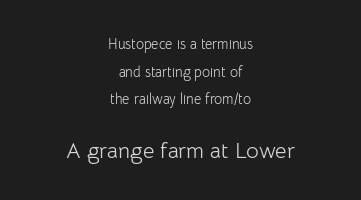
Q: Is the text bold? A: No.
Q: Is the text italic (slanted)? A: No, it is upright.
Q: Is the text underlined? A: No.
Q: How is the paragraph aligned? A: Centered.
Q: Is the spacing between letters normal or unusually wide? A: Normal.
Q: Is the spacing between lines tight, normal or loose? A: Loose.
Q: Which block of text is set in a larger size, the first (top) or the second (bottom)? A: The second (bottom) one.
